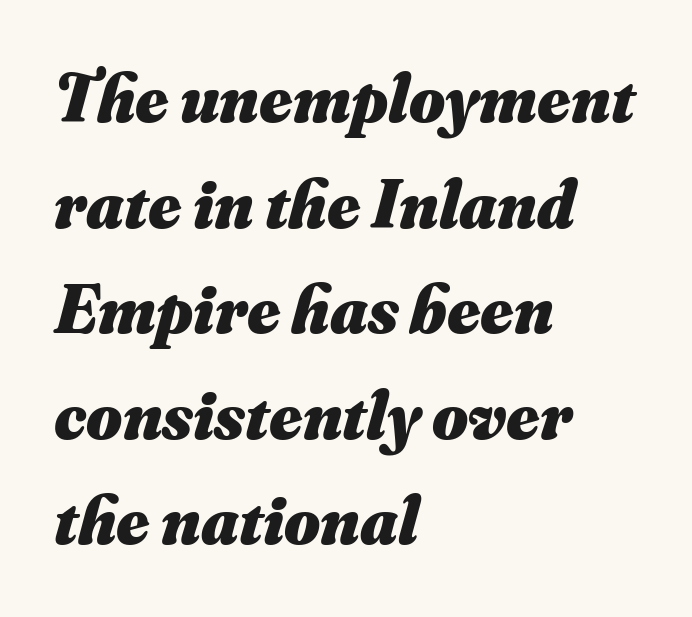
Q: Is the text bold? A: Yes.
Q: Is the text italic (slanted)? A: Yes, it leans right by about 16 degrees.
Q: Is the text underlined? A: No.
Q: How is the paragraph aligned? A: Left-aligned.
Q: Is the spacing between letters normal or unusually wide? A: Normal.
Q: Is the spacing between lines tight, normal or loose? A: Normal.
Q: Width (condensed, normal, or wide)? A: Normal.
Q: Stroke contrast? A: Medium.
Q: x-height? A: Small.
Q: Monospaced? A: No.
